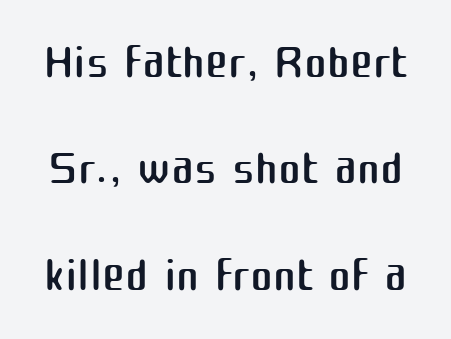
Students, note that the glyphs here touch the page at normal intervals. The designer left line spacing at the default. Note the varied advance widths — an 'i' is clearly narrower than an 'm'. Check under the words: just untouched page. You can tell from the bare stems that sans-serif type was used.
